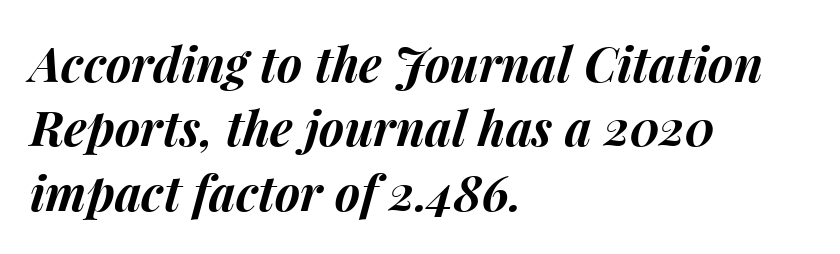
The image shows 48 px bold type, italic (leaning right); set left-aligned, normal line spacing (1.34x), normal letter spacing, not underlined; medium stroke contrast and a medium x-height.
